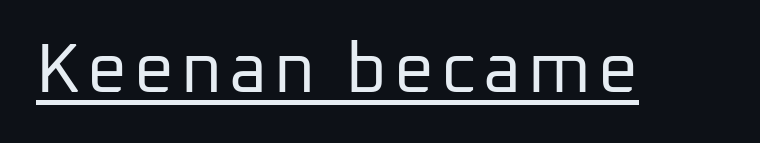
The image shows 70 px regular-weight sans-serif type, upright; set underlined; low stroke contrast and a medium x-height.
